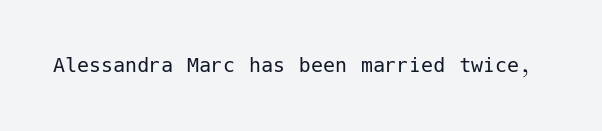
Q: Is the text bold? A: No.
Q: Is the text italic (slanted)? A: No, it is upright.
Q: Is the text underlined? A: No.
Q: Is the spacing between letters normal or unusually wide? A: Normal.
